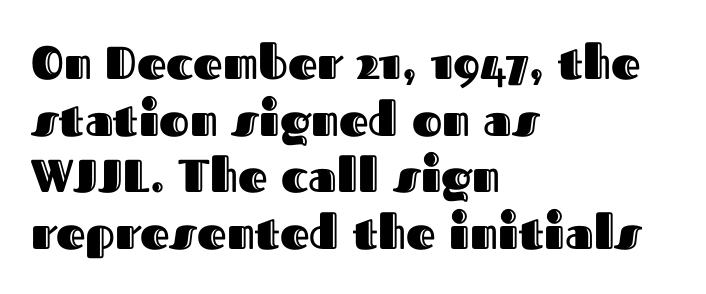
Visually the block forms a straight wall on the left and a jagged coastline on the right. Plain, unruled lines of type. Every stem runs plumb, perpendicular to the baseline. A typesetter would call this proportional, since set widths differ per character. Nobody touched the tracking dial on this one.
